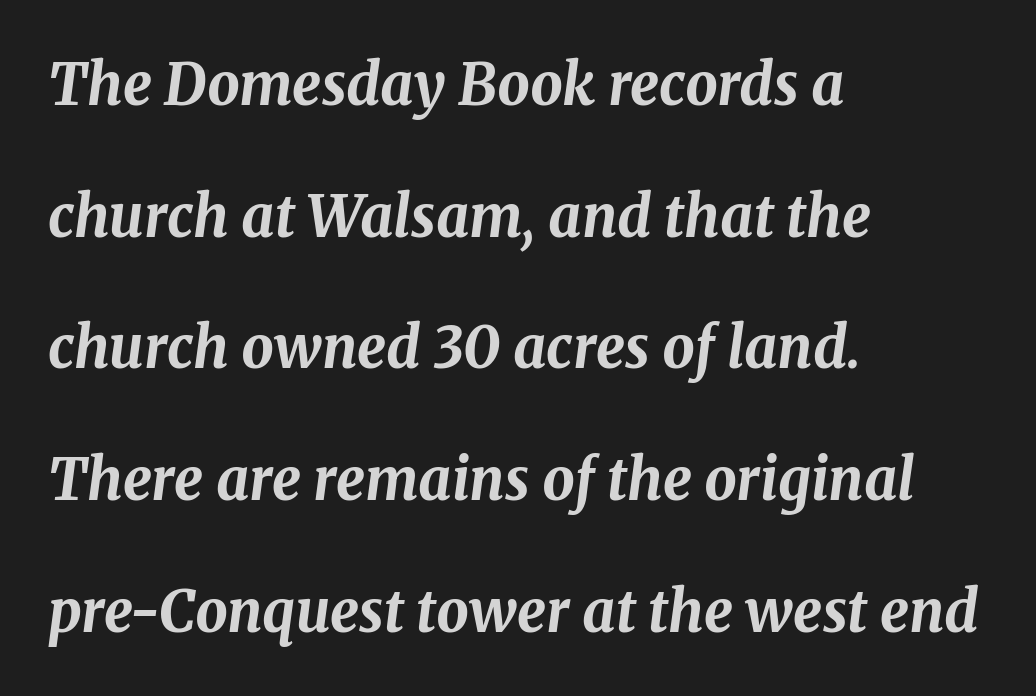
Q: Is the text bold? A: Yes.
Q: Is the text italic (slanted)? A: Yes, it leans right by about 8 degrees.
Q: Is the text underlined? A: No.
Q: How is the paragraph aligned? A: Left-aligned.
Q: Is the spacing between letters normal or unusually wide? A: Normal.
Q: Is the spacing between lines tight, normal or loose? A: Loose.
Q: Width (condensed, normal, or wide)? A: Normal.
Q: Stroke contrast? A: Medium.
Q: x-height? A: Medium.
Q: Monospaced? A: No.
